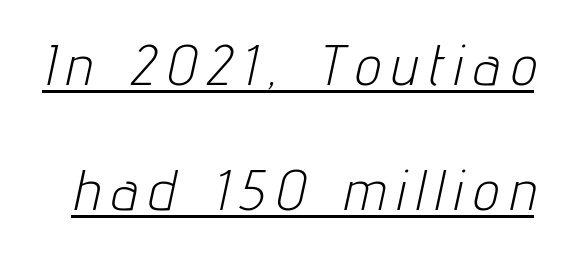
{"italic": "yes", "lean": "right", "slant_degrees": 12, "bold": "no", "weight": "light", "width": "condensed", "stroke_contrast": "low", "x_height": "medium", "monospaced": "no", "underline": "yes", "line_spacing": "loose", "line_spacing_ratio": 2.2, "letter_spacing": "wide", "letter_spacing_em": 0.21, "glyph_px": 57}
